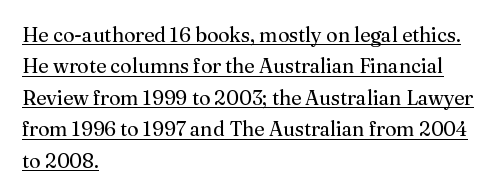
Q: Is the text bold? A: No.
Q: Is the text italic (slanted)? A: No, it is upright.
Q: Is the text underlined? A: Yes.
Q: How is the paragraph aligned? A: Left-aligned.
Q: Is the spacing between letters normal or unusually wide? A: Normal.
Q: Is the spacing between lines tight, normal or loose? A: Normal.
